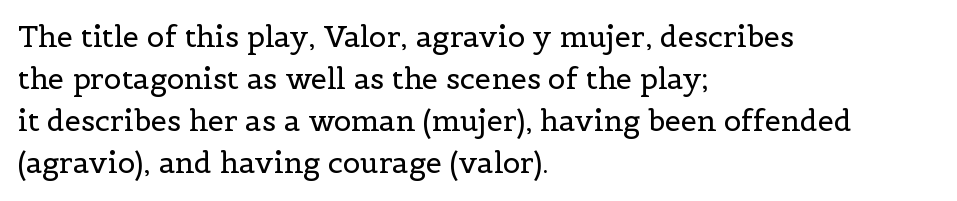
Upright lettering throughout. The characters display serif detailing at their extremities. Rows of type keep a routine distance in the vertical direction. The face looks like a standard text weight, possibly lighter. All the whitespace from short lines collects on the right. In terms of letterspacing, this is plain default setting.
